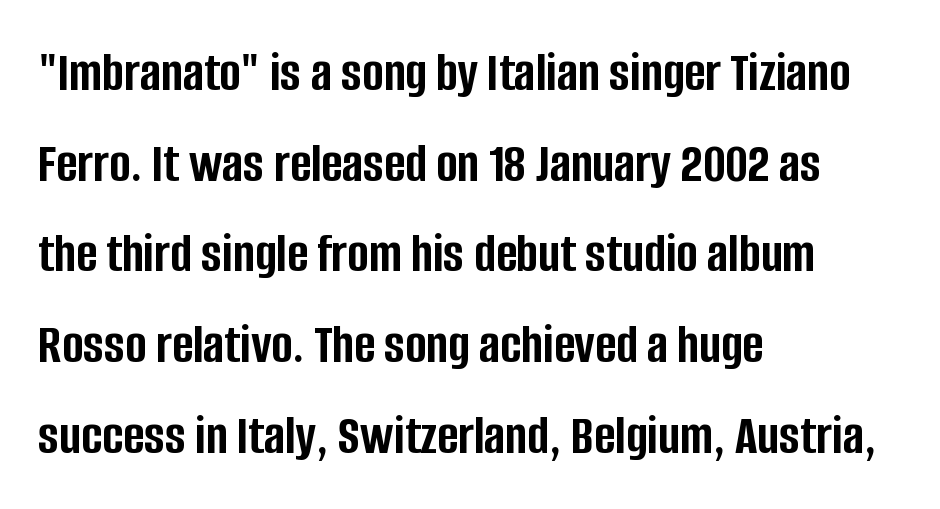
Q: Is the text bold? A: Yes.
Q: Is the text italic (slanted)? A: No, it is upright.
Q: Is the typeface a serif or a sans-serif typeface? A: Sans-serif.
Q: Is the text underlined? A: No.
Q: How is the paragraph aligned? A: Left-aligned.
Q: Is the spacing between letters normal or unusually wide? A: Normal.
Q: Is the spacing between lines tight, normal or loose? A: Normal.
Q: Width (condensed, normal, or wide)? A: Condensed.
Q: Stroke contrast? A: Low.
Q: x-height? A: Large.
Q: Monospaced? A: No.
